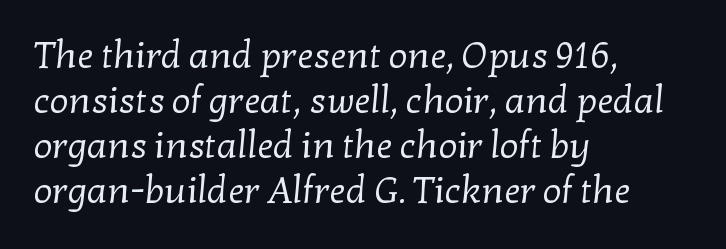
Q: Is the text bold? A: No.
Q: Is the typeface a serif or a sans-serif typeface? A: Serif.
Q: Is the text underlined? A: No.
Q: How is the paragraph aligned? A: Left-aligned.
Q: Is the spacing between letters normal or unusually wide? A: Normal.
Q: Width (condensed, normal, or wide)? A: Normal.
Q: Stroke contrast? A: Low.
Q: x-height? A: Medium.
Q: Monospaced? A: No.
